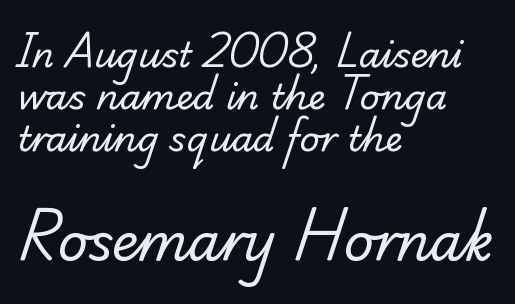
{"serif": "yes", "bold": "no", "weight": "regular", "width": "normal", "stroke_contrast": "low", "x_height": "small", "monospaced": "no", "underline": "no", "align": "left", "line_spacing_ratio": 1.2, "letter_spacing": "normal", "letter_spacing_em": 0.0, "larger_block": "second", "size_ratio": 1.49, "glyph_px": 52}
